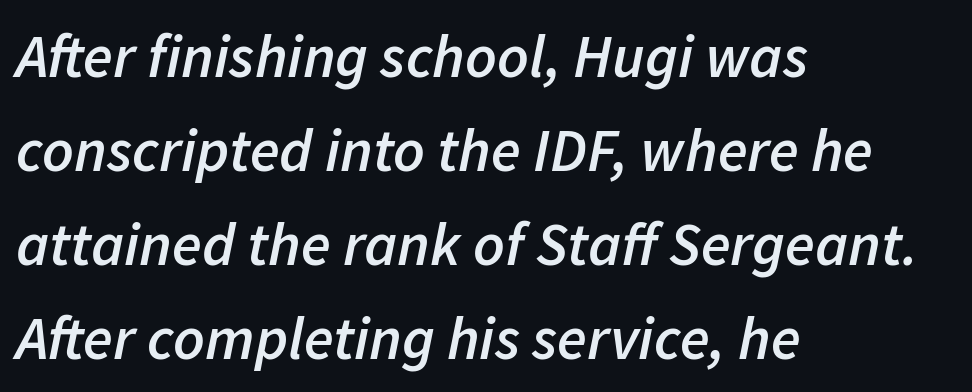
Compared with ordinary roman type, these characters are visibly tilted. The rendering anchors every line to the left-hand side. Between one letter and the next there's only the usual sliver of space. These words are printed semibold, heavier than regular yet not bold. Proportional: the letters do not fall into vertical columns.
